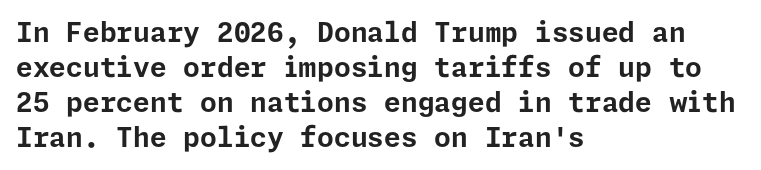
The image shows 27 px bold type, upright; set left-aligned, normal line spacing (1.3x), normal letter spacing, not underlined.
